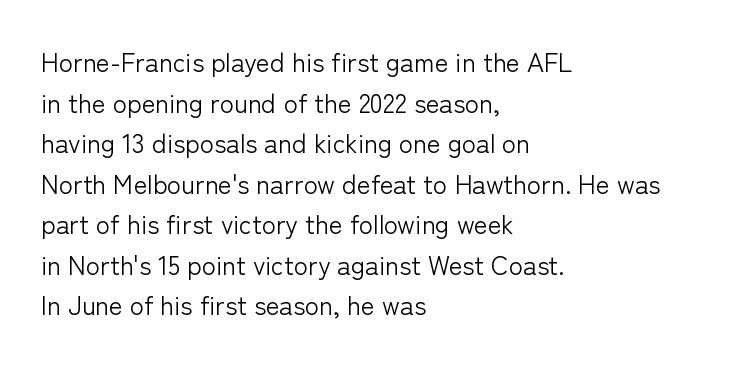
The image shows 26 px text type, upright; set left-aligned, normal line spacing (1.56x), normal letter spacing, not underlined.
